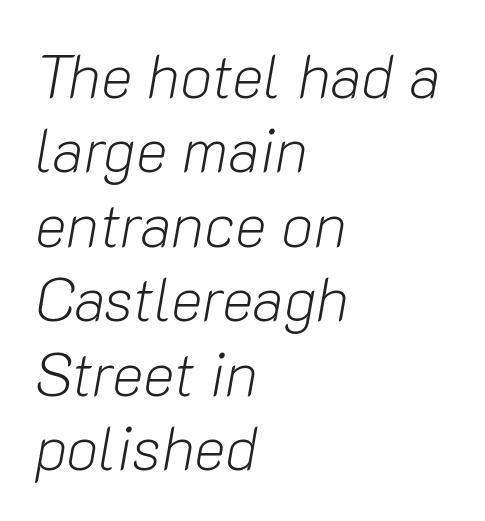
The image shows 60 px light type, italic (leaning right); set left-aligned, line spacing 1.24x, normal letter spacing, not underlined; low stroke contrast and a medium x-height.
